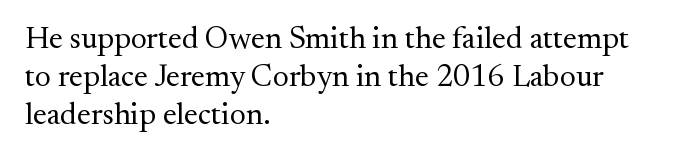
The image shows 31 px regular-weight serif type, upright; set left-aligned, line spacing 1.23x, normal letter spacing, not underlined; medium stroke contrast and a small x-height.
